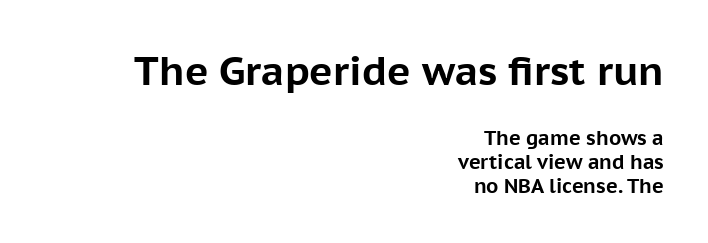
The image shows 40 px bold sans-serif type, upright; set right-aligned, line spacing 1.2x, normal letter spacing, not underlined; the first (top) block is 2.0x larger; low stroke contrast and a medium x-height.
